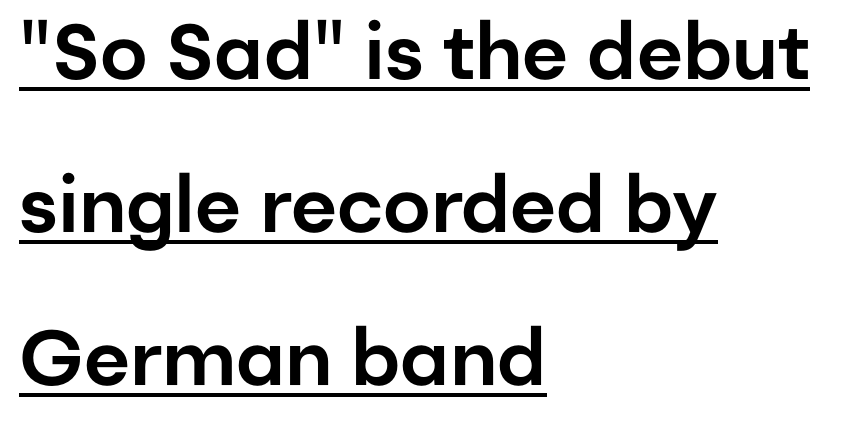
The image shows 78 px sans-serif type, upright; set left-aligned, loose line spacing (1.96x), normal letter spacing, underlined; low stroke contrast and a medium x-height.
